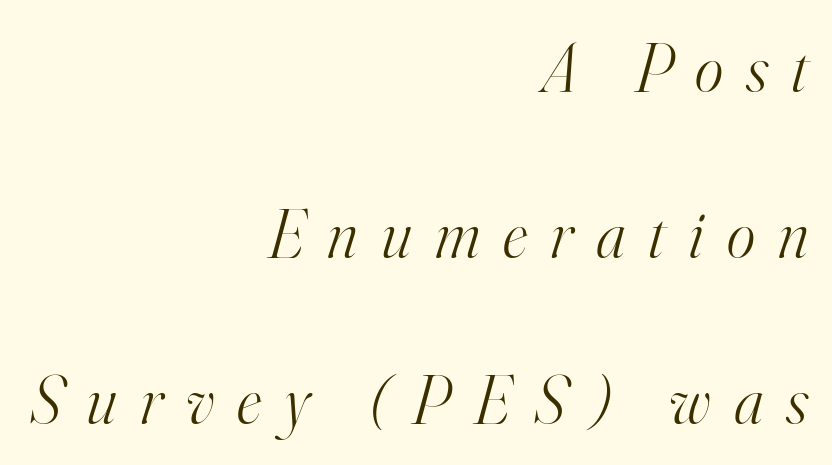
Q: Is the text bold? A: No.
Q: Is the text italic (slanted)? A: Yes, it leans right by about 16 degrees.
Q: Is the typeface a serif or a sans-serif typeface? A: Serif.
Q: Is the text underlined? A: No.
Q: How is the paragraph aligned? A: Right-aligned.
Q: Is the spacing between letters normal or unusually wide? A: Unusually wide.
Q: Is the spacing between lines tight, normal or loose? A: Loose.
Q: Width (condensed, normal, or wide)? A: Normal.
Q: Stroke contrast? A: High.
Q: x-height? A: Small.
Q: Monospaced? A: No.
